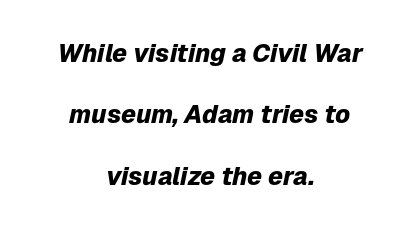
The rendering uses a bold face; every stroke is thick and dark. Check under the words: just untouched page. This block would shrink considerably if given ordinary leading; it's expanded now. The rendering keeps characters at their native spacing.
